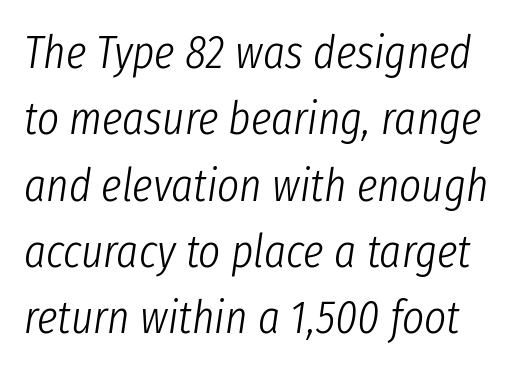
Glance below the letters and you will spot only blank space. This reads as an unemphasized weight, regular at the heaviest. Inter-character spacing is left at the font's built-in metrics. How would I describe the line gaps? Plain and ordinary.
